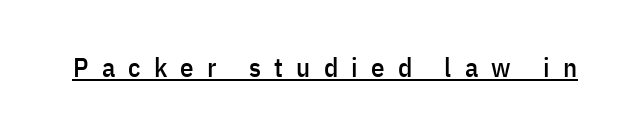
The image shows 27 px text type, upright; set unusually wide letter spacing (+0.49 em), underlined.
